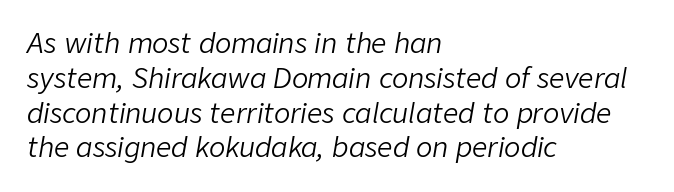
Q: Is the text bold? A: No.
Q: Is the text italic (slanted)? A: Yes, it leans right by about 9 degrees.
Q: Is the text underlined? A: No.
Q: How is the paragraph aligned? A: Left-aligned.
Q: Is the spacing between letters normal or unusually wide? A: Normal.
Q: Is the spacing between lines tight, normal or loose? A: Normal.
